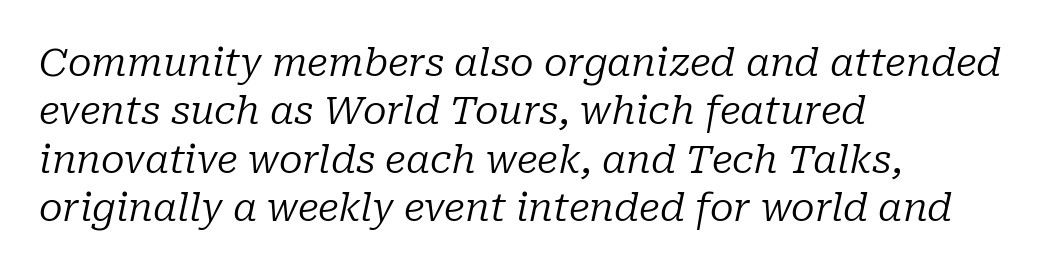
Think of a printed novel: that variable character pitch is what you see here. Letterform terminals end in serifs throughout the passage. Caption: face not bold, strokes unweighted. Inter-character spacing is left at the font's built-in metrics. Slant detected: the letters are inclined. Lines of text with bare space underneath.
